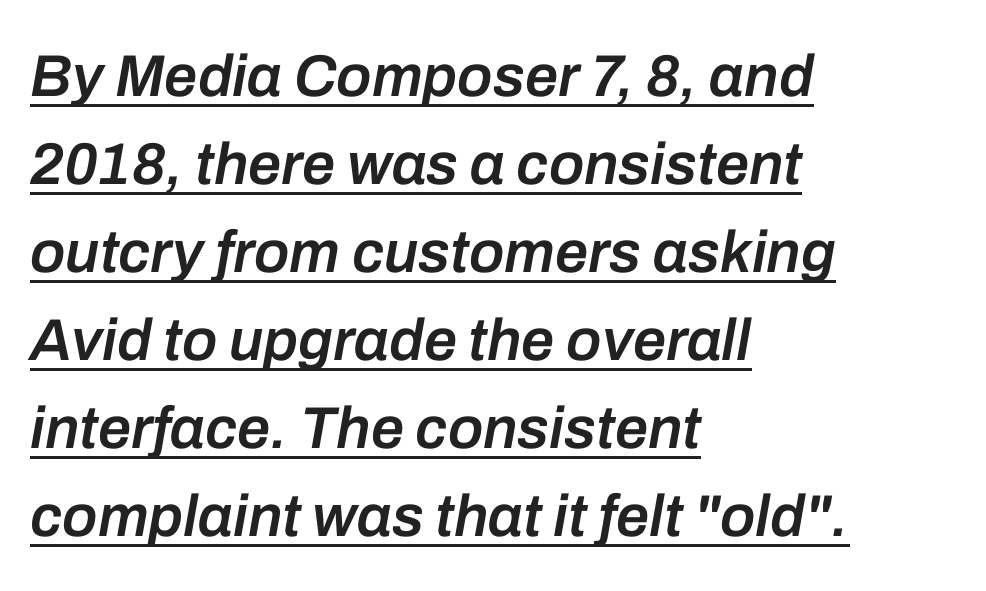
{"italic": "yes", "lean": "right", "slant_degrees": 10, "bold": "semi", "weight": "semibold", "width": "normal", "stroke_contrast": "low", "x_height": "medium", "monospaced": "no", "underline": "yes", "align": "left", "line_spacing": "normal", "line_spacing_ratio": 1.49, "letter_spacing": "normal", "letter_spacing_em": 0.0, "glyph_px": 59}
